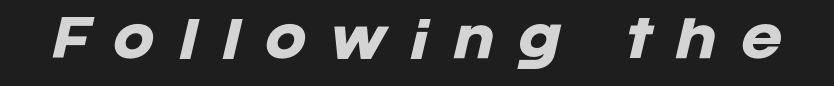
The glyphs look as if they've been sheared to an angle. Has an underline been added? It has not. Inter-character spacing is expanded well beyond the font's built-in metrics. Thick stems and heavy bowls — unmistakably bold. Is this a fixed-width face? No — the glyphs have proportional, varying widths.
